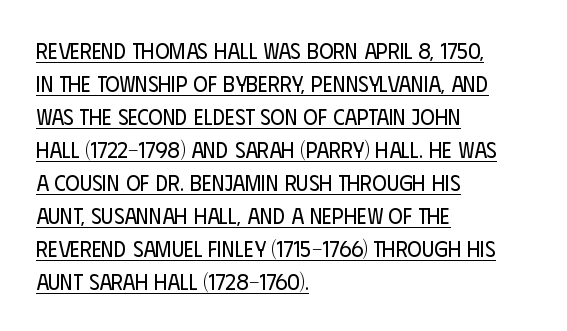
{"italic": "no", "bold": "no", "underline": "yes", "align": "left", "line_spacing": "normal", "line_spacing_ratio": 1.5, "letter_spacing": "normal", "letter_spacing_em": 0.0, "glyph_px": 22}
